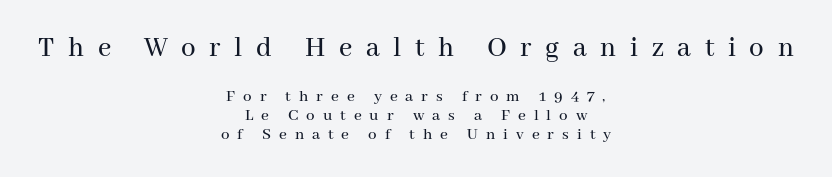
The typography opts for an upright posture over an oblique one. Glyph-to-glyph distance is far greater than everyday printed text. Compared with a flush-left layout, this one balances lines on the center instead. Spacing verdict: proportional, widths tailored to each character. These two chunks differ in scale, with the top chunk taking the larger measure.
